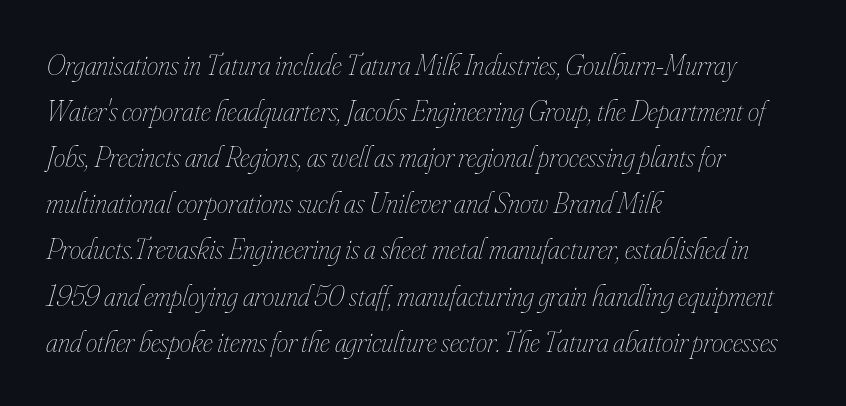
Baseline-to-baseline distance is the conventional proportion of letter height. Clear beneath every line of the passage. The weight would be labelled regular, book, light, or lighter still. Spacing between characters is what you'd get straight out of the box. The typography opts for an oblique posture over an upright one.
